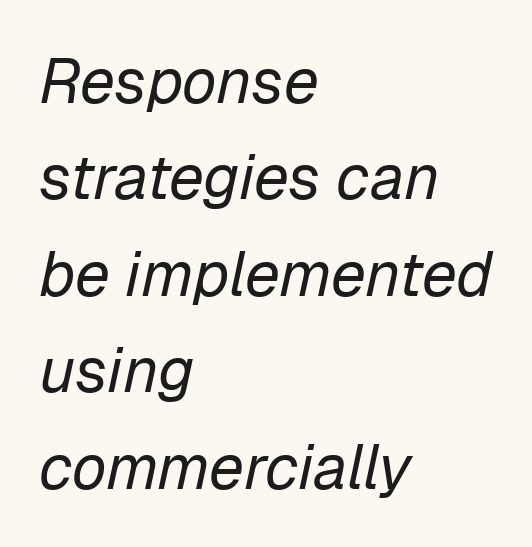
Q: Is the text bold? A: No.
Q: Is the text italic (slanted)? A: Yes, it leans right by about 12 degrees.
Q: Is the text underlined? A: No.
Q: How is the paragraph aligned? A: Left-aligned.
Q: Is the spacing between letters normal or unusually wide? A: Normal.
Q: Is the spacing between lines tight, normal or loose? A: Normal.
Q: Width (condensed, normal, or wide)? A: Normal.
Q: Stroke contrast? A: Low.
Q: x-height? A: Medium.
Q: Monospaced? A: No.
